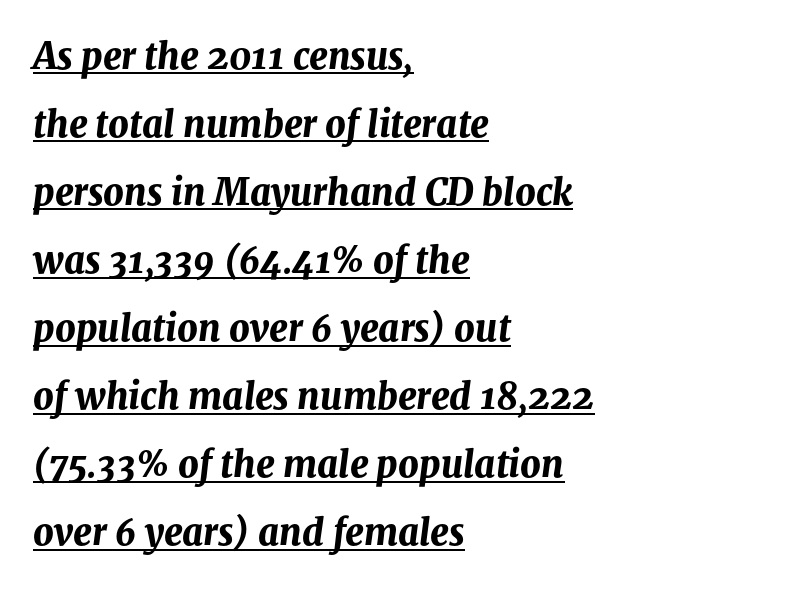
Q: Is the text bold? A: Yes.
Q: Is the text italic (slanted)? A: Yes, it leans right by about 8 degrees.
Q: Is the text underlined? A: Yes.
Q: How is the paragraph aligned? A: Left-aligned.
Q: Is the spacing between letters normal or unusually wide? A: Normal.
Q: Width (condensed, normal, or wide)? A: Normal.
Q: Stroke contrast? A: Medium.
Q: x-height? A: Medium.
Q: Monospaced? A: No.
